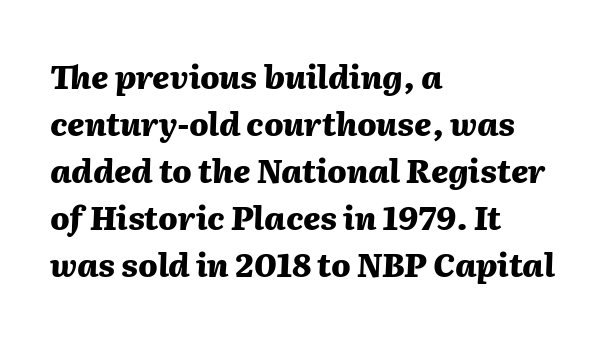
Pretty heavy lettering here — definitely bold. The passage is arranged the way most books set body copy — flush left. The tracking reads as untouched default to a designer's eye. In terms of posture, this sample is oblique.
